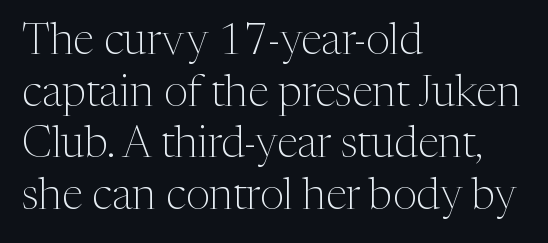
{"serif": "yes", "italic": "no", "bold": "no", "weight": "light", "width": "normal", "stroke_contrast": "medium", "x_height": "medium", "monospaced": "no", "underline": "no", "align": "left", "line_spacing_ratio": 1.2, "letter_spacing": "normal", "letter_spacing_em": 0.0, "glyph_px": 43}
